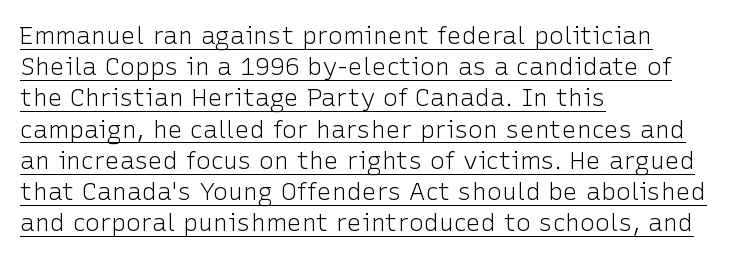
{"italic": "no", "bold": "no", "underline": "yes", "align": "left", "line_spacing": "normal", "line_spacing_ratio": 1.25, "letter_spacing": "normal", "letter_spacing_em": 0.0, "glyph_px": 25}
